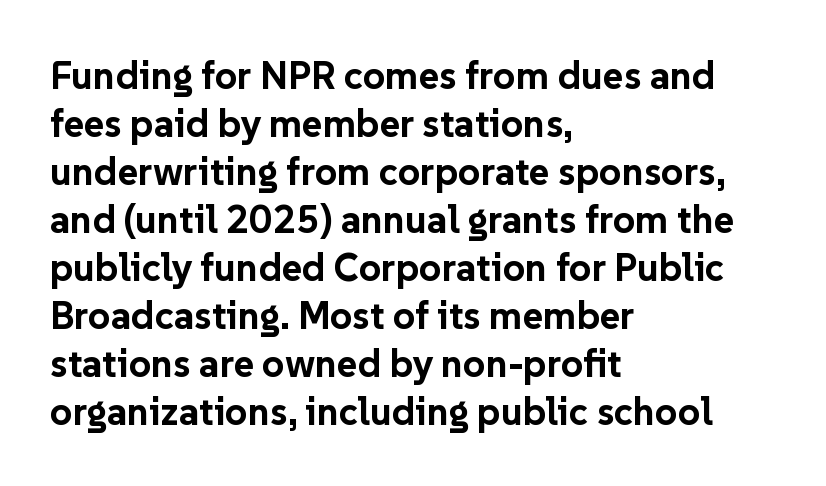
Q: Is the text bold? A: Yes.
Q: Is the text italic (slanted)? A: No, it is upright.
Q: Is the typeface a serif or a sans-serif typeface? A: Sans-serif.
Q: Is the text underlined? A: No.
Q: How is the paragraph aligned? A: Left-aligned.
Q: Is the spacing between letters normal or unusually wide? A: Normal.
Q: Width (condensed, normal, or wide)? A: Normal.
Q: Stroke contrast? A: Low.
Q: x-height? A: Medium.
Q: Monospaced? A: No.
